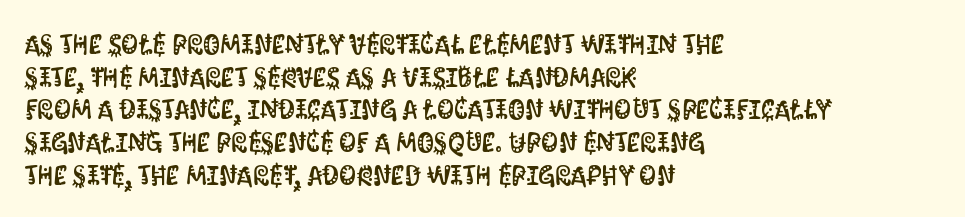
Words float on clear page, feet unadorned. Words appear dense and cohesive because spacing is normal. The lettering holds an erect, upright posture throughout. If you drew a ruler down the left edge, every line would touch it.
